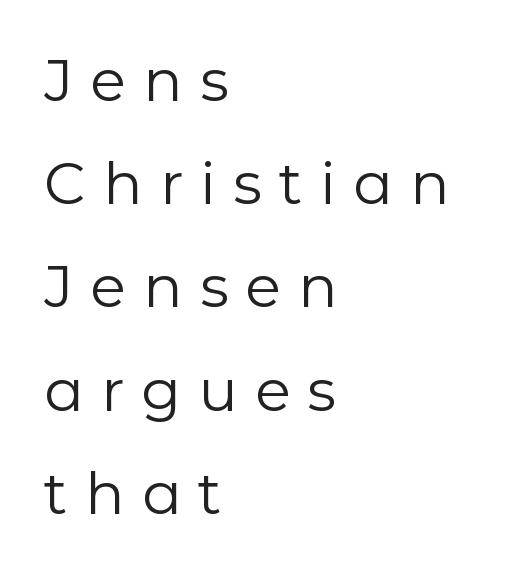
The image shows 58 px regular-weight sans-serif type, upright; set left-aligned, line spacing 1.78x, unusually wide letter spacing (+0.3 em), not underlined; low stroke contrast and a medium x-height.
